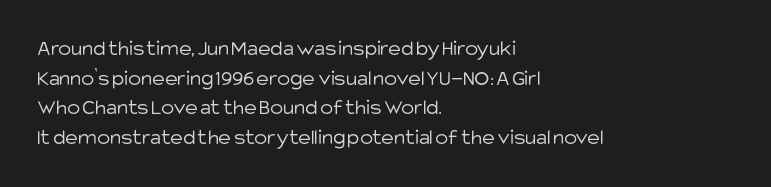
{"italic": "no", "bold": "no", "underline": "no", "align": "left", "line_spacing": "normal", "line_spacing_ratio": 1.35, "letter_spacing": "normal", "letter_spacing_em": 0.0, "glyph_px": 22}
